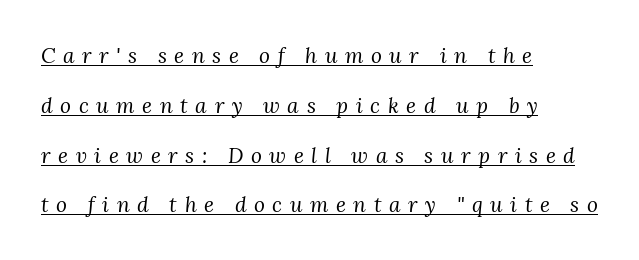
The image shows 21 px text type, italic (leaning right); set left-aligned, loose line spacing (2.37x), unusually wide letter spacing (+0.36 em), underlined.
